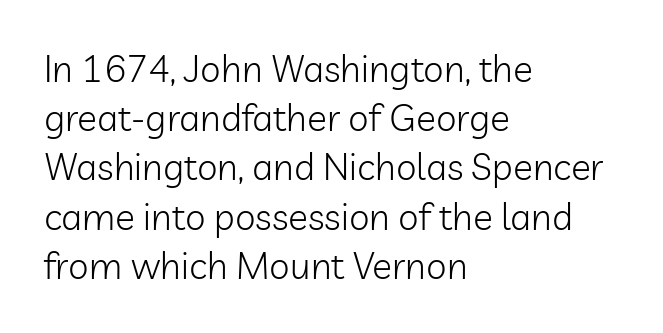
You could call the tracking neutral — neither tight nor loose. Students, observe: this is what conventionally led text looks like. These lines are rendered in a variable-pitch font. Alignment: flush left.
